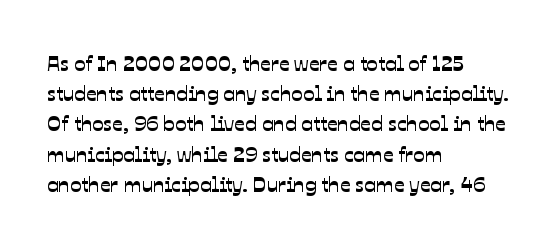
{"underline": "no", "align": "left", "line_spacing": "normal", "line_spacing_ratio": 1.44, "letter_spacing": "normal", "letter_spacing_em": 0.0, "glyph_px": 21}
